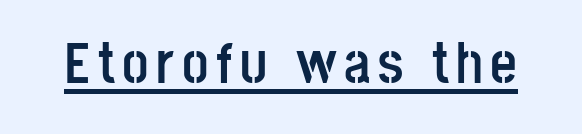
The image shows 58 px semibold, condensed sans-serif type, upright; set underlined; low stroke contrast and a large x-height.
